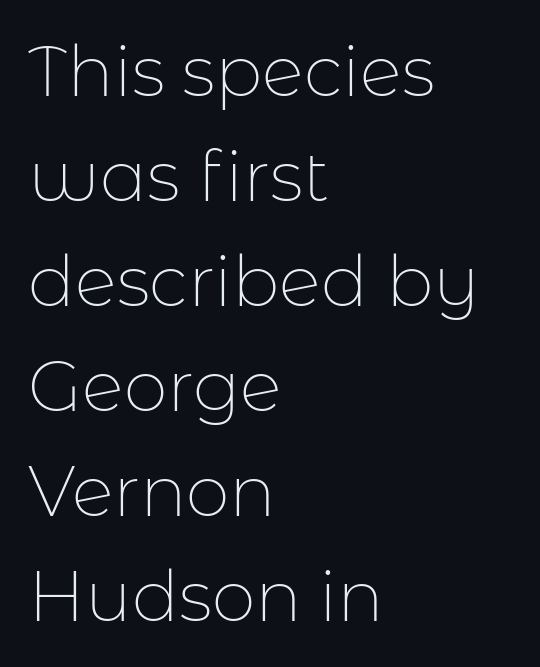
The image shows 70 px thin sans-serif type, upright; set left-aligned, normal line spacing (1.5x), normal letter spacing, not underlined; low stroke contrast and a medium x-height.
